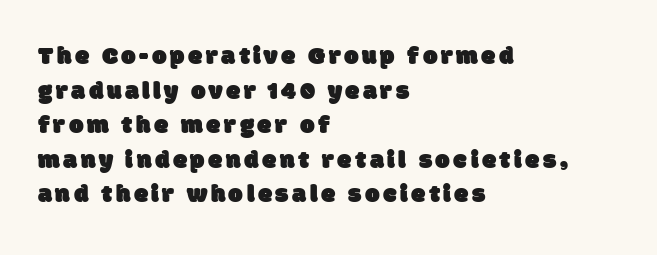
The image shows 26 px text type; set left-aligned, normal line spacing (1.33x), not underlined.
